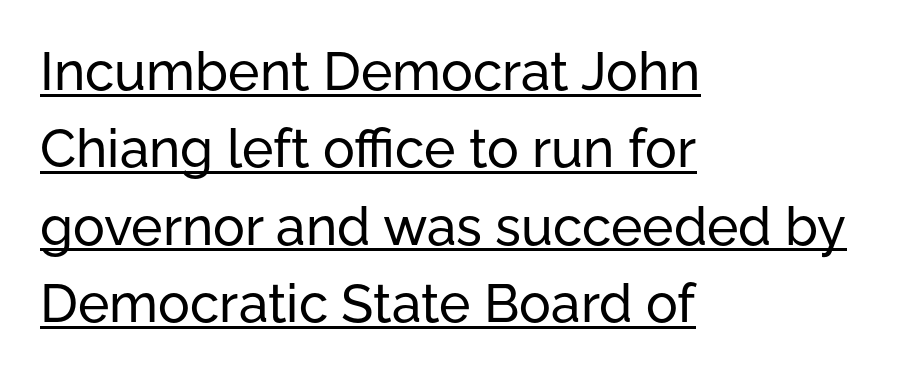
{"serif": "no", "italic": "no", "width": "normal", "stroke_contrast": "low", "x_height": "medium", "monospaced": "no", "underline": "yes", "align": "left", "line_spacing": "normal", "line_spacing_ratio": 1.46, "letter_spacing": "normal", "letter_spacing_em": 0.0, "glyph_px": 53}
